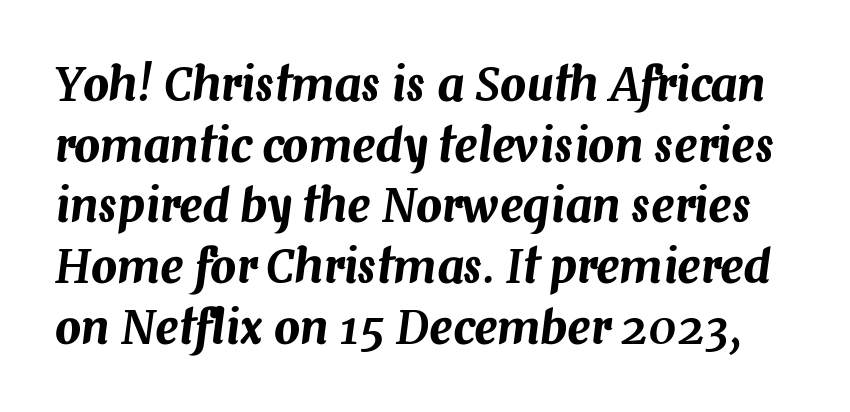
Q: Is the text italic (slanted)? A: Yes, it leans right by about 7 degrees.
Q: Is the text underlined? A: No.
Q: Is the spacing between letters normal or unusually wide? A: Normal.
Q: Is the spacing between lines tight, normal or loose? A: Normal.
Q: Width (condensed, normal, or wide)? A: Normal.
Q: Stroke contrast? A: Medium.
Q: x-height? A: Medium.
Q: Monospaced? A: No.
